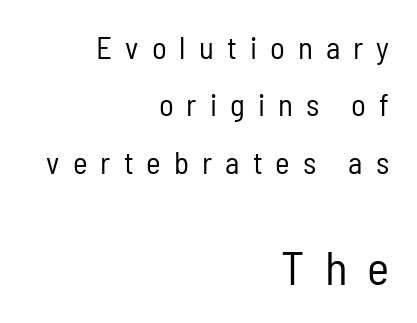
Letters rest on an invisible, unmarked baseline. The emphasis by scale lands on block number two, below. The face used here is proportionally spaced, like ordinary book or web type. This sample uses an upright cut, with every glyph sitting square on the baseline.
